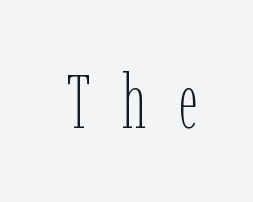
The image shows 76 px thin, condensed type, upright; set unusually wide letter spacing (+0.42 em), not underlined; low stroke contrast and a medium x-height.
